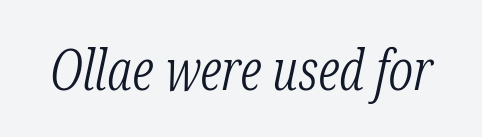
{"serif": "yes", "italic": "yes", "lean": "right", "slant_degrees": 12, "bold": "no", "weight": "light", "width": "condensed", "stroke_contrast": "low", "x_height": "medium", "monospaced": "no", "underline": "no", "letter_spacing": "normal", "letter_spacing_em": 0.0, "glyph_px": 56}
